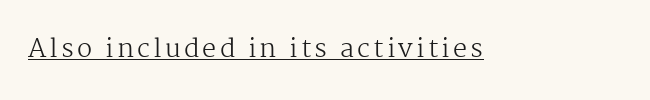
The image shows 25 px text type, upright; set underlined.
